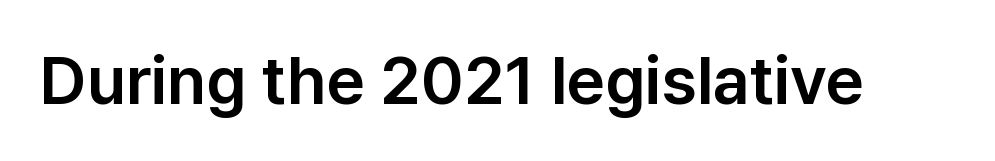
The image shows 67 px sans-serif type, upright; set normal letter spacing, not underlined; low stroke contrast and a medium x-height.
